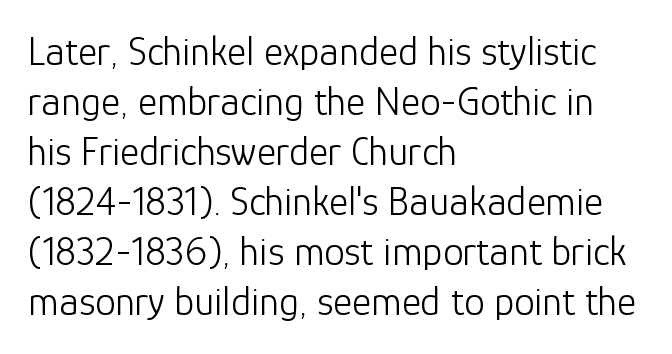
{"serif": "no", "italic": "no", "bold": "no", "weight": "light", "width": "normal", "stroke_contrast": "low", "x_height": "medium", "monospaced": "no", "underline": "no", "align": "left", "line_spacing_ratio": 1.22, "letter_spacing": "normal", "letter_spacing_em": 0.0, "glyph_px": 41}
